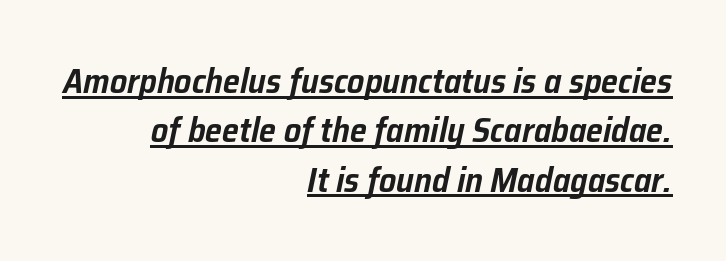
Q: Is the text italic (slanted)? A: Yes, it leans right by about 12 degrees.
Q: Is the text underlined? A: Yes.
Q: How is the paragraph aligned? A: Right-aligned.
Q: Is the spacing between letters normal or unusually wide? A: Normal.
Q: Is the spacing between lines tight, normal or loose? A: Normal.
Q: Width (condensed, normal, or wide)? A: Normal.
Q: Stroke contrast? A: Low.
Q: x-height? A: Medium.
Q: Monospaced? A: No.
